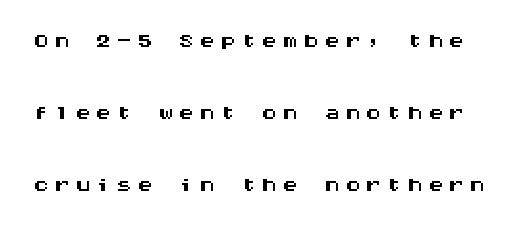
Q: Is the text italic (slanted)? A: No, it is upright.
Q: Is the typeface a serif or a sans-serif typeface? A: Sans-serif.
Q: Is the text underlined? A: No.
Q: Is the spacing between lines tight, normal or loose? A: Loose.
Q: Width (condensed, normal, or wide)? A: Wide.
Q: Stroke contrast? A: Medium.
Q: x-height? A: Large.
Q: Monospaced? A: Yes.
